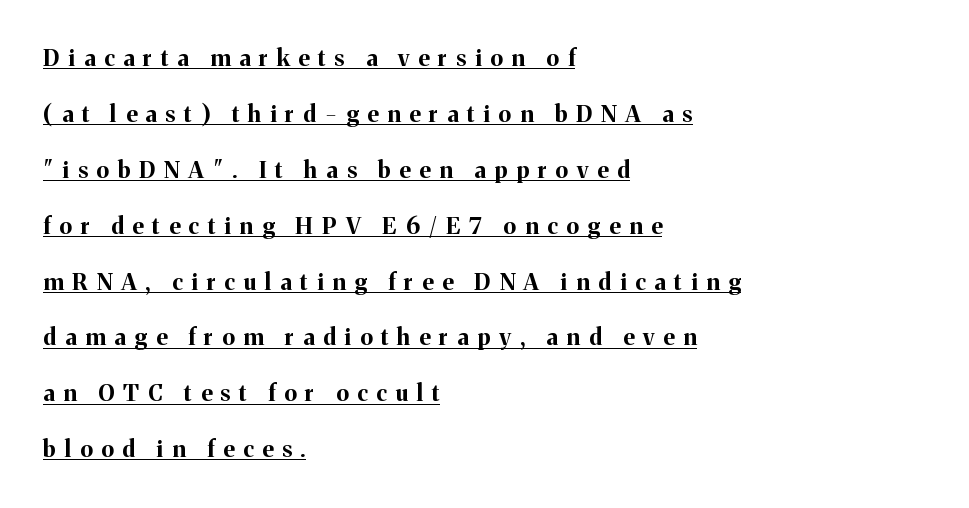
Q: Is the text bold? A: Yes.
Q: Is the text italic (slanted)? A: No, it is upright.
Q: Is the text underlined? A: Yes.
Q: How is the paragraph aligned? A: Left-aligned.
Q: Is the spacing between letters normal or unusually wide? A: Unusually wide.
Q: Is the spacing between lines tight, normal or loose? A: Loose.
